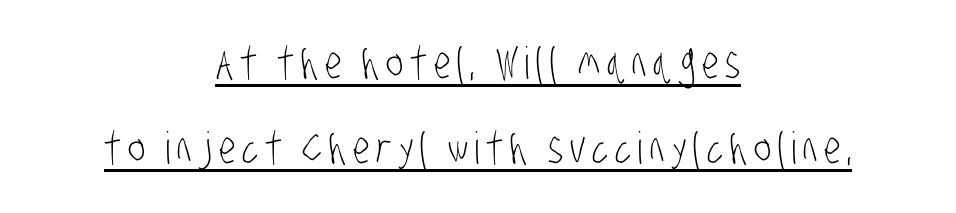
{"serif": "no", "bold": "no", "weight": "light", "width": "condensed", "stroke_contrast": "low", "x_height": "large", "monospaced": "no", "underline": "yes", "align": "center", "line_spacing": "loose", "line_spacing_ratio": 1.94, "glyph_px": 44}
